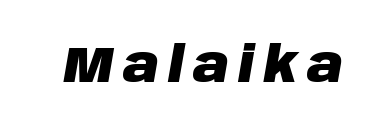
A typesetter would call this proportional, since set widths differ per character. These lines were composed using italics. Rule under the text: the space is simply empty. Summary of weight: heavy, a full bold.
